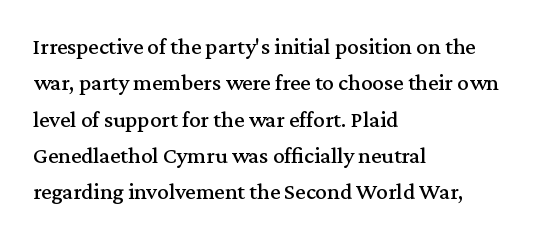
Style check: upright. Honestly, the letter spacing is just normal — you wouldn't notice it. Short and long lines alike share a common starting point at left. Any mark beneath the type? The region is blank. Interline gaps are of average width in this sample.
